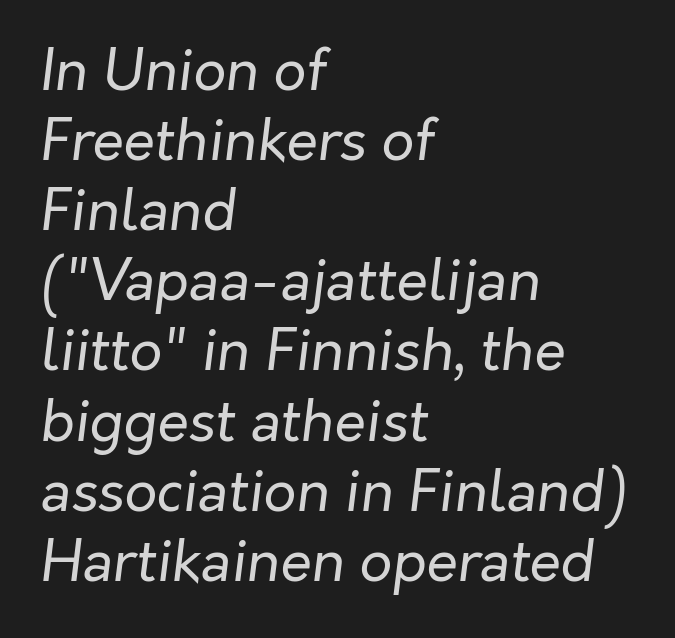
The image shows 57 px regular-weight type, italic (leaning right); set left-aligned, line spacing 1.23x, normal letter spacing, not underlined; low stroke contrast and a medium x-height.
